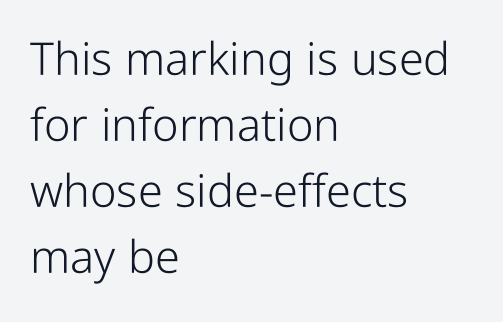
Q: Is the text bold? A: No.
Q: Is the text italic (slanted)? A: No, it is upright.
Q: Is the typeface a serif or a sans-serif typeface? A: Sans-serif.
Q: Is the text underlined? A: No.
Q: How is the paragraph aligned? A: Left-aligned.
Q: Is the spacing between letters normal or unusually wide? A: Normal.
Q: Is the spacing between lines tight, normal or loose? A: Normal.
Q: Width (condensed, normal, or wide)? A: Condensed.
Q: Stroke contrast? A: Low.
Q: x-height? A: Medium.
Q: Monospaced? A: No.
